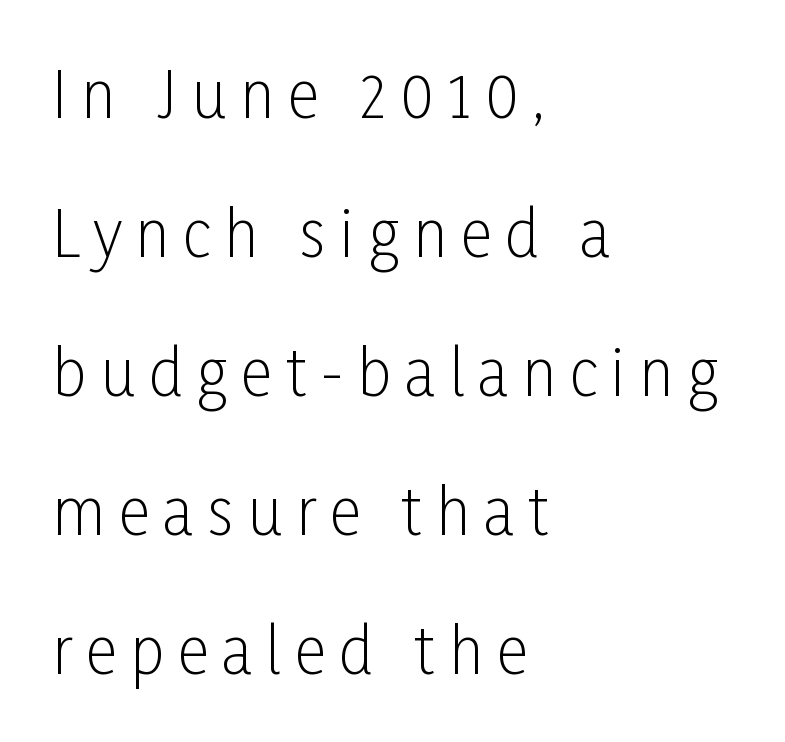
The image shows 62 px light, condensed sans-serif type, upright; set left-aligned, loose line spacing (2.24x), unusually wide letter spacing (+0.22 em), not underlined; low stroke contrast and a medium x-height.
